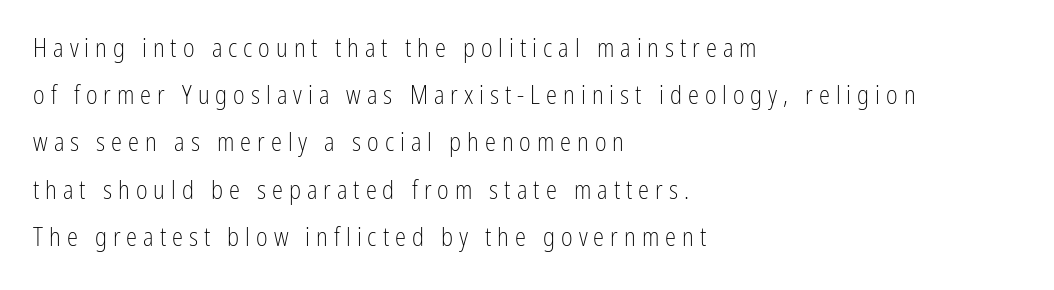
Posture: straight, roman, zero tilt. Visually the block forms a straight wall on the left and a jagged coastline on the right. Letters rest on an invisible, unmarked baseline. Is this a heavy cut? Hardly; it is regular or lighter. Loose tracking; the words dissolve into strings of separated letters.
